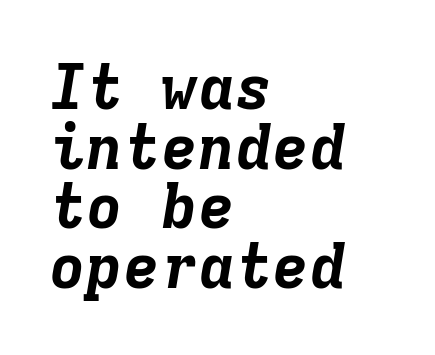
Q: Is the text bold? A: Yes.
Q: Is the text italic (slanted)? A: Yes, it leans right by about 9 degrees.
Q: Is the text underlined? A: No.
Q: How is the paragraph aligned? A: Left-aligned.
Q: Is the spacing between letters normal or unusually wide? A: Normal.
Q: Is the spacing between lines tight, normal or loose? A: Tight.
Q: Width (condensed, normal, or wide)? A: Normal.
Q: Stroke contrast? A: Low.
Q: x-height? A: Medium.
Q: Monospaced? A: Yes.
